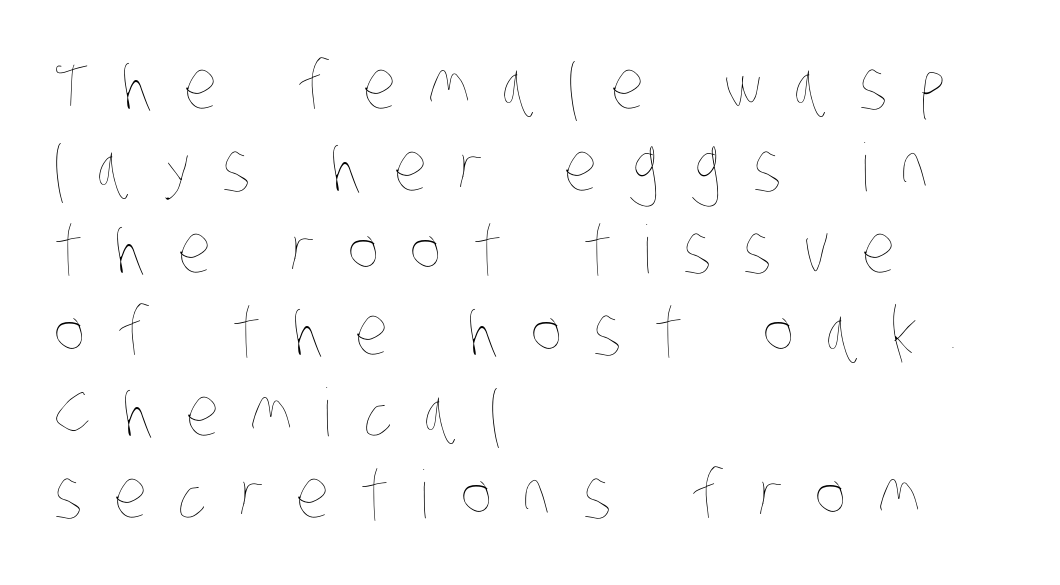
The image shows 66 px thin, condensed type; set left-aligned, line spacing 1.24x, unusually wide letter spacing (+0.48 em), not underlined; low stroke contrast and a large x-height.
